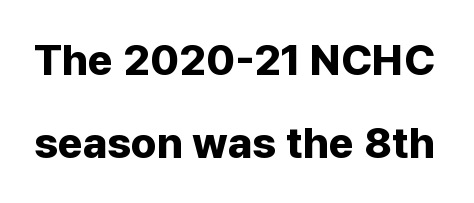
{"serif": "no", "italic": "no", "bold": "yes", "weight": "bold", "width": "normal", "stroke_contrast": "low", "x_height": "medium", "monospaced": "no", "underline": "no", "line_spacing": "loose", "line_spacing_ratio": 1.93, "letter_spacing": "normal", "letter_spacing_em": 0.0, "glyph_px": 43}
